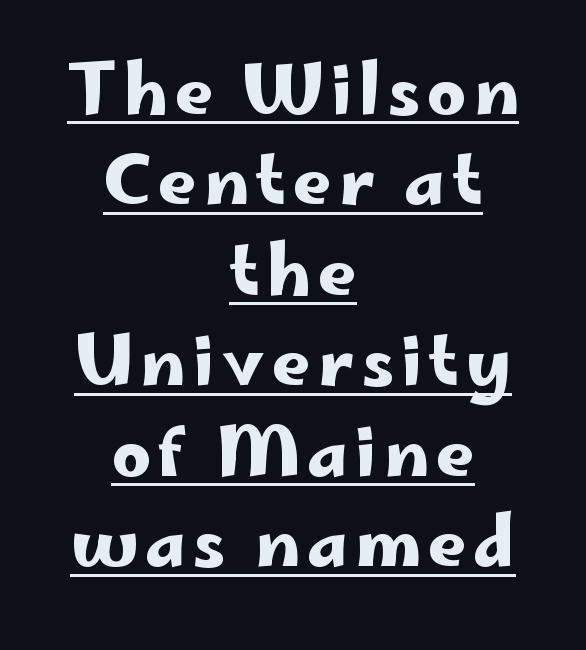
Q: Is the text italic (slanted)? A: No, it is upright.
Q: Is the typeface a serif or a sans-serif typeface? A: Sans-serif.
Q: Is the text underlined? A: Yes.
Q: How is the paragraph aligned? A: Centered.
Q: Is the spacing between lines tight, normal or loose? A: Normal.
Q: Width (condensed, normal, or wide)? A: Wide.
Q: Stroke contrast? A: Low.
Q: x-height? A: Small.
Q: Monospaced? A: No.
